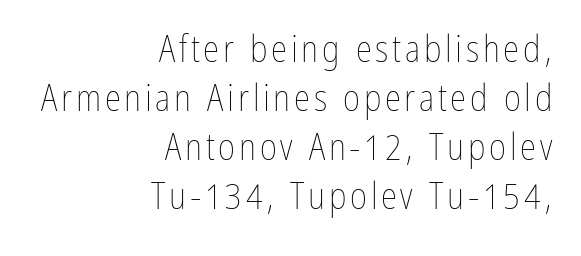
These lines stack with their right ends in a neat column. This block has exactly the height ordinary leading produces. Weight: regular or lighter. It's the straight-up-and-down kind of type.
